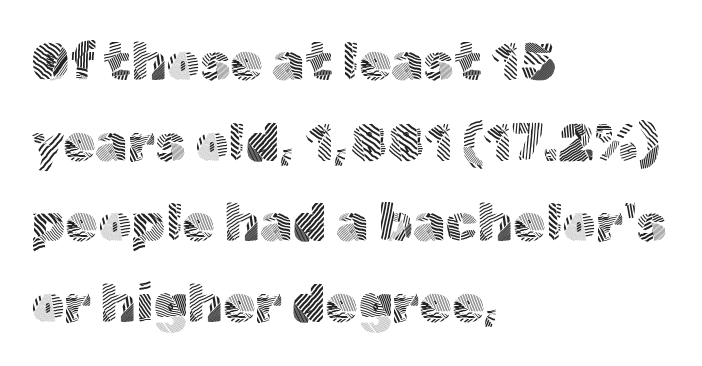
{"serif": "no", "italic": "no", "bold": "no", "weight": "light", "width": "normal", "x_height": "medium", "monospaced": "no", "underline": "no", "align": "left", "line_spacing": "normal", "line_spacing_ratio": 1.55, "letter_spacing": "normal", "letter_spacing_em": 0.0, "glyph_px": 52}
